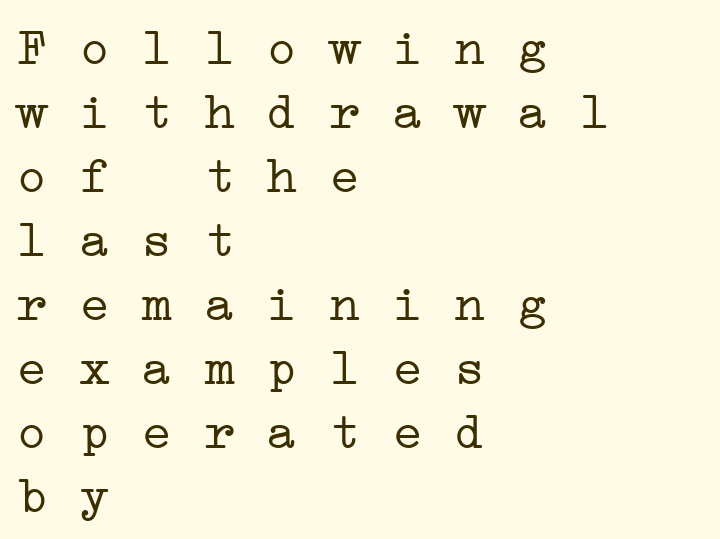
The image shows 52 px light, wide serif type, monospaced; set left-aligned, line spacing 1.23x, normal letter spacing, not underlined; low stroke contrast and a medium x-height.
